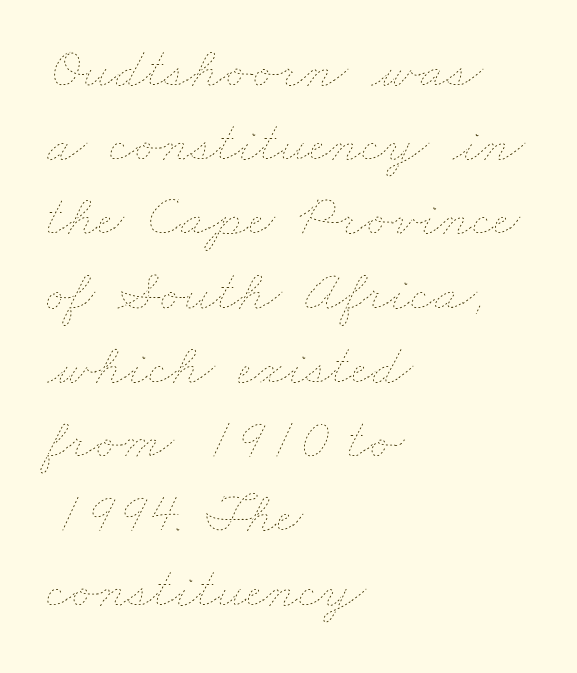
Nothing unusual about the tracking: characters are spaced as the font intends. Does the leading feel generous? No, just average. Layout note: lines flush left. The passage shown is typed in a proportional face where columns would drift.
